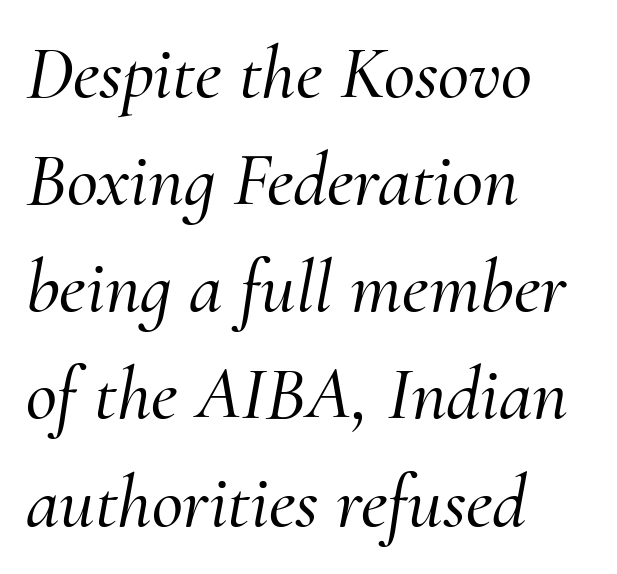
Q: Is the text italic (slanted)? A: Yes, it leans right by about 10 degrees.
Q: Is the typeface a serif or a sans-serif typeface? A: Serif.
Q: Is the text underlined? A: No.
Q: How is the paragraph aligned? A: Left-aligned.
Q: Is the spacing between letters normal or unusually wide? A: Normal.
Q: Is the spacing between lines tight, normal or loose? A: Normal.
Q: Width (condensed, normal, or wide)? A: Normal.
Q: Stroke contrast? A: Medium.
Q: x-height? A: Small.
Q: Monospaced? A: No.
